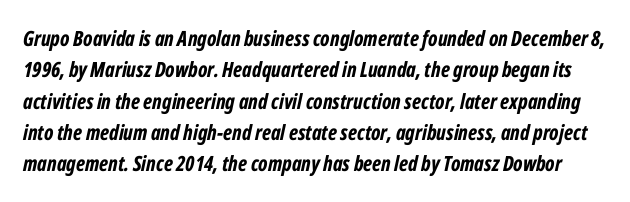
Q: Is the text bold? A: Yes.
Q: Is the text italic (slanted)? A: Yes, it leans right by about 12 degrees.
Q: Is the text underlined? A: No.
Q: Is the spacing between letters normal or unusually wide? A: Normal.
Q: Is the spacing between lines tight, normal or loose? A: Normal.
